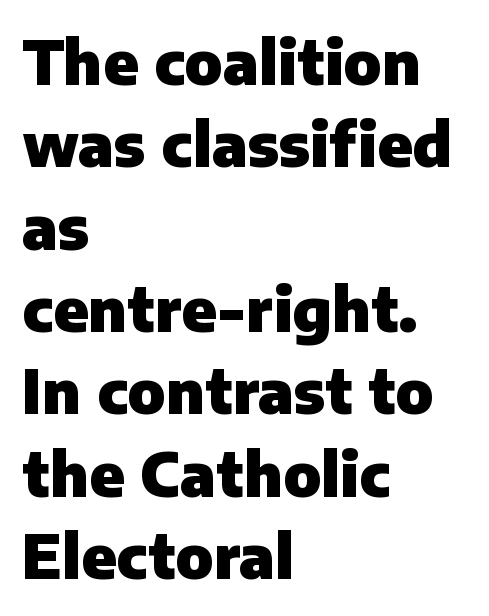
Q: Is the text bold? A: Yes.
Q: Is the text italic (slanted)? A: No, it is upright.
Q: Is the typeface a serif or a sans-serif typeface? A: Sans-serif.
Q: Is the text underlined? A: No.
Q: How is the paragraph aligned? A: Left-aligned.
Q: Is the spacing between letters normal or unusually wide? A: Normal.
Q: Is the spacing between lines tight, normal or loose? A: Normal.
Q: Width (condensed, normal, or wide)? A: Normal.
Q: Stroke contrast? A: Low.
Q: x-height? A: Medium.
Q: Monospaced? A: No.
